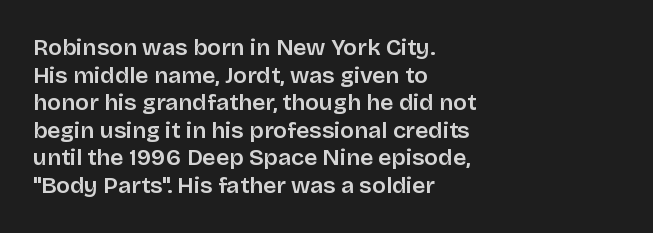
The line texture is even and compact thanks to regular tracking. These lines stack with their left ends in a neat column. The lettering stays uniformly vertical, giving the passage a roman look. Check the space under the baseline: it is left empty.
